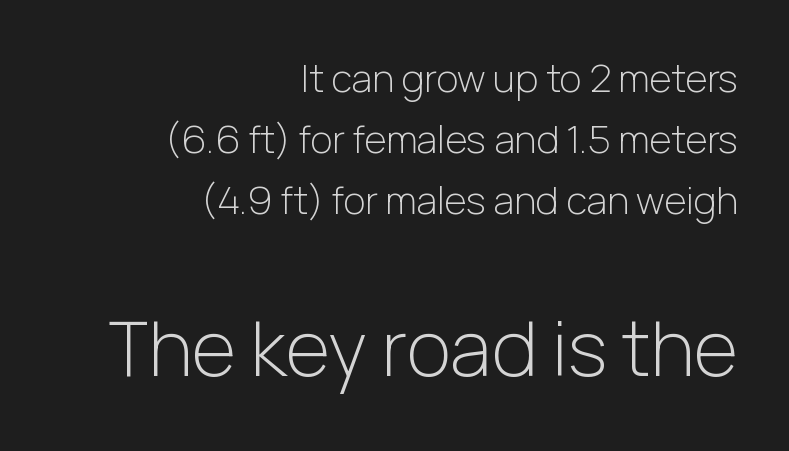
{"serif": "no", "italic": "no", "bold": "no", "weight": "light", "width": "normal", "stroke_contrast": "low", "x_height": "medium", "monospaced": "no", "underline": "no", "align": "right", "line_spacing": "normal", "line_spacing_ratio": 1.6, "letter_spacing": "normal", "letter_spacing_em": 0.0, "larger_block": "second", "size_ratio": 2.0, "glyph_px": 76}
